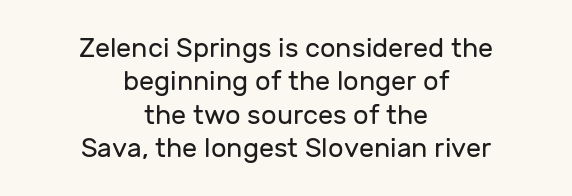
{"italic": "no", "bold": "no", "underline": "no", "align": "center", "line_spacing_ratio": 1.24, "letter_spacing": "normal", "letter_spacing_em": 0.0, "glyph_px": 27}
